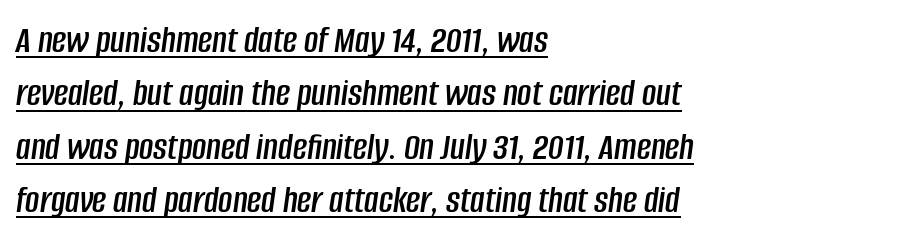
Q: Is the text italic (slanted)? A: Yes, it leans right by about 8 degrees.
Q: Is the text underlined? A: Yes.
Q: How is the paragraph aligned? A: Left-aligned.
Q: Is the spacing between letters normal or unusually wide? A: Normal.
Q: Is the spacing between lines tight, normal or loose? A: Normal.
Q: Width (condensed, normal, or wide)? A: Condensed.
Q: Stroke contrast? A: Low.
Q: x-height? A: Large.
Q: Monospaced? A: No.
